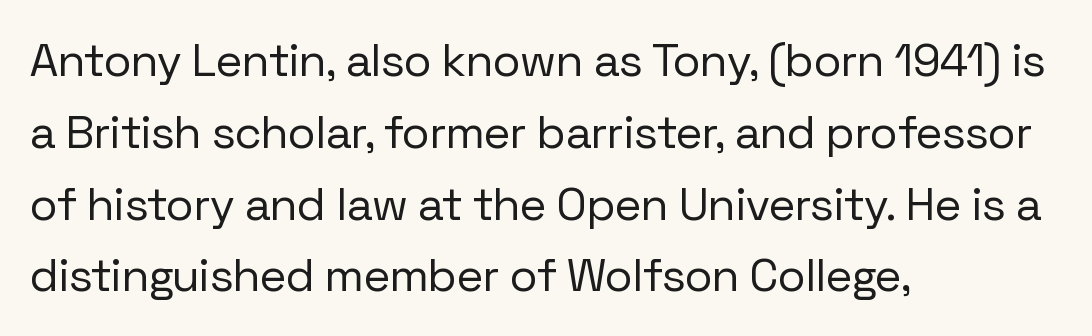
Q: Is the text bold? A: No.
Q: Is the text italic (slanted)? A: No, it is upright.
Q: Is the typeface a serif or a sans-serif typeface? A: Sans-serif.
Q: Is the text underlined? A: No.
Q: How is the paragraph aligned? A: Left-aligned.
Q: Is the spacing between letters normal or unusually wide? A: Normal.
Q: Is the spacing between lines tight, normal or loose? A: Normal.
Q: Width (condensed, normal, or wide)? A: Normal.
Q: Stroke contrast? A: Low.
Q: x-height? A: Medium.
Q: Monospaced? A: No.
